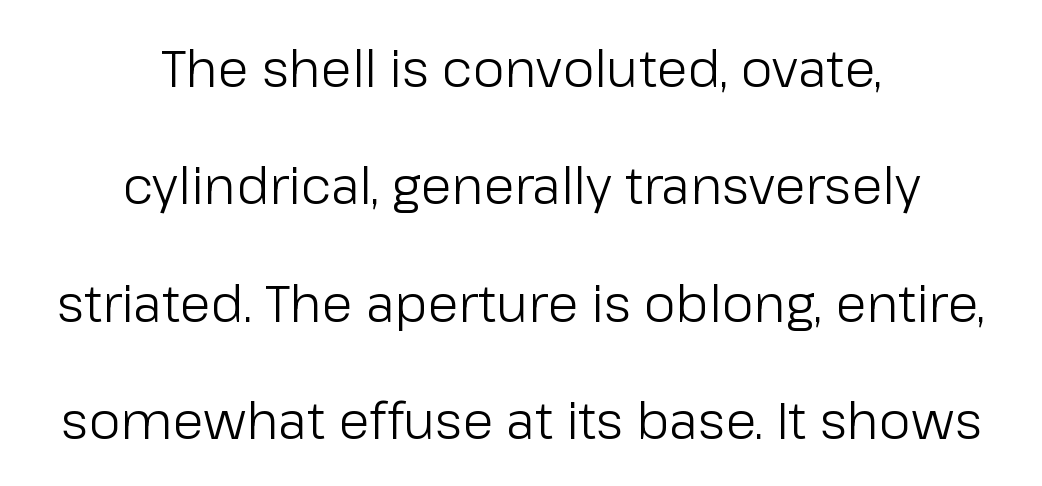
{"serif": "no", "italic": "no", "bold": "no", "weight": "light", "width": "normal", "stroke_contrast": "low", "x_height": "medium", "monospaced": "no", "underline": "no", "align": "center", "line_spacing": "loose", "line_spacing_ratio": 2.3, "letter_spacing": "normal", "letter_spacing_em": 0.0, "glyph_px": 51}
